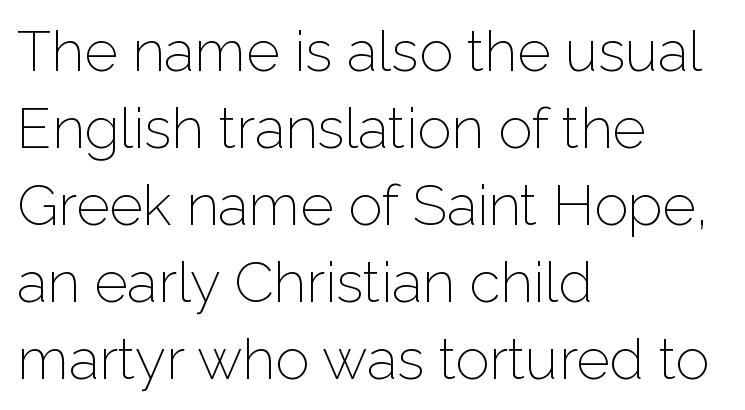
Q: Is the text bold? A: No.
Q: Is the text italic (slanted)? A: No, it is upright.
Q: Is the typeface a serif or a sans-serif typeface? A: Sans-serif.
Q: Is the text underlined? A: No.
Q: How is the paragraph aligned? A: Left-aligned.
Q: Is the spacing between letters normal or unusually wide? A: Normal.
Q: Is the spacing between lines tight, normal or loose? A: Normal.
Q: Width (condensed, normal, or wide)? A: Normal.
Q: Stroke contrast? A: Low.
Q: x-height? A: Medium.
Q: Monospaced? A: No.
